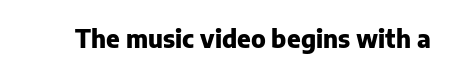
{"italic": "no", "bold": "yes", "underline": "no", "letter_spacing": "normal", "letter_spacing_em": 0.0, "glyph_px": 24}
